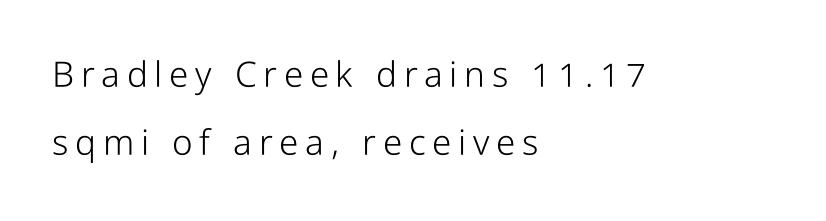
The image shows 35 px light, condensed sans-serif type, upright; set left-aligned, loose line spacing (1.93x), not underlined; low stroke contrast and a medium x-height.
